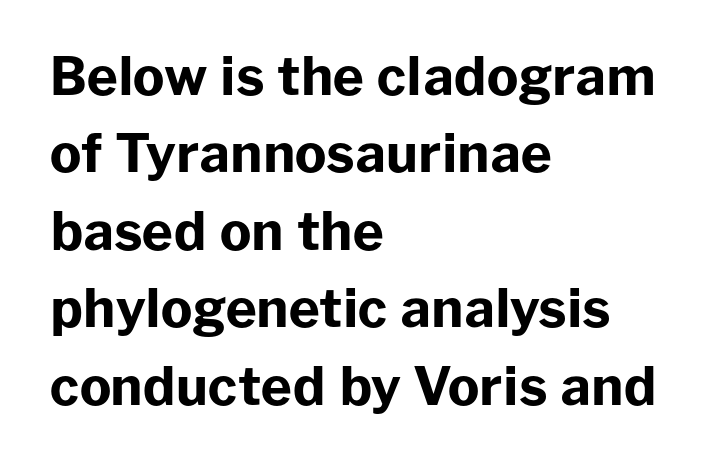
The image shows 53 px bold sans-serif type, upright; set left-aligned, normal line spacing (1.46x), normal letter spacing, not underlined; low stroke contrast and a medium x-height.
